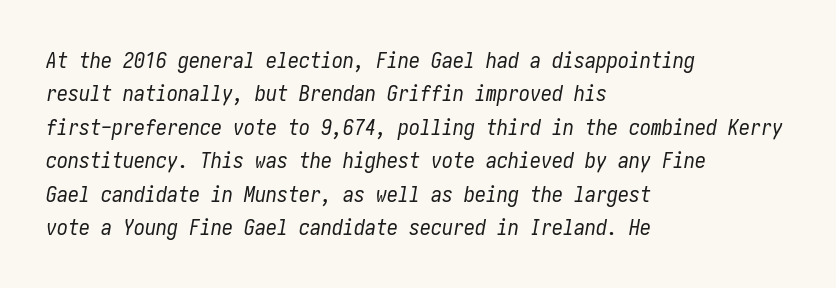
The image shows 22 px text type, italic (leaning right); set left-aligned, normal line spacing (1.52x), normal letter spacing, not underlined.
